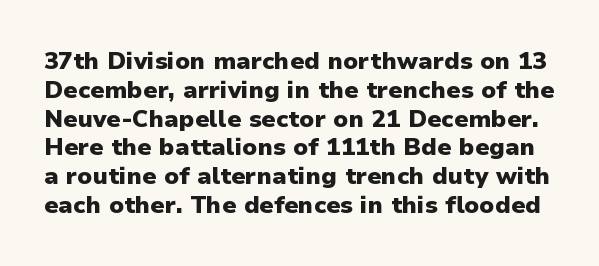
{"italic": "no", "bold": "yes", "underline": "no", "line_spacing_ratio": 1.2, "letter_spacing": "normal", "letter_spacing_em": 0.0, "glyph_px": 24}
